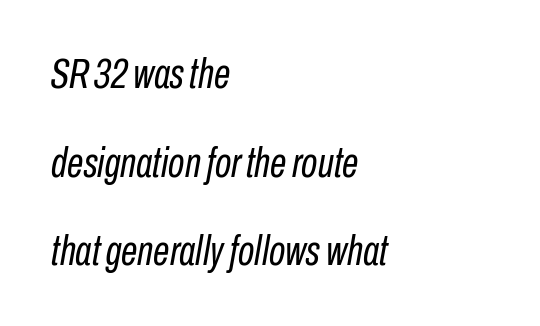
Q: Is the text bold? A: No.
Q: Is the text italic (slanted)? A: Yes, it leans right by about 10 degrees.
Q: Is the text underlined? A: No.
Q: How is the paragraph aligned? A: Left-aligned.
Q: Is the spacing between letters normal or unusually wide? A: Normal.
Q: Is the spacing between lines tight, normal or loose? A: Loose.
Q: Width (condensed, normal, or wide)? A: Condensed.
Q: Stroke contrast? A: Low.
Q: x-height? A: Medium.
Q: Monospaced? A: No.
